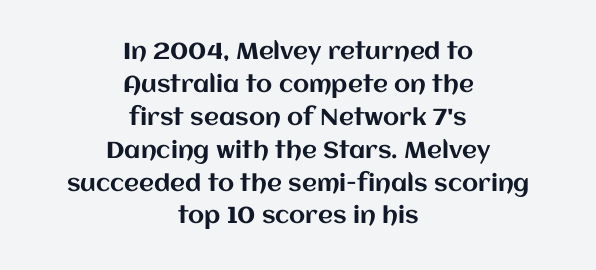
Q: Is the text italic (slanted)? A: No, it is upright.
Q: Is the text underlined? A: No.
Q: How is the paragraph aligned? A: Centered.
Q: Is the spacing between letters normal or unusually wide? A: Normal.
Q: Is the spacing between lines tight, normal or loose? A: Normal.
